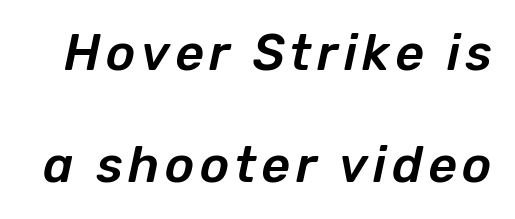
The image shows 50 px text type, italic (leaning right); set loose line spacing (2.25x), not underlined; low stroke contrast and a medium x-height.
